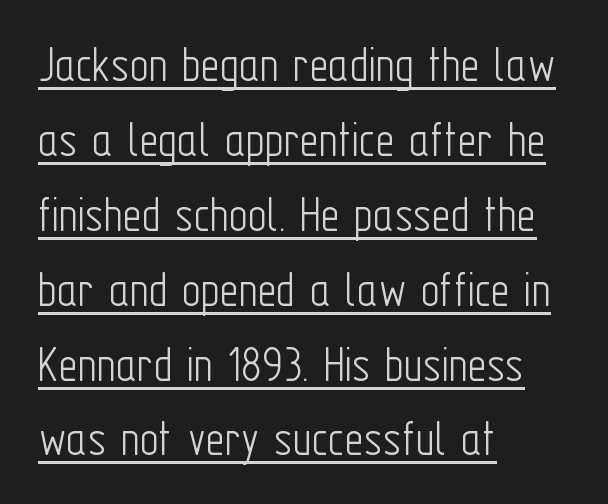
{"serif": "no", "italic": "no", "bold": "no", "weight": "light", "width": "condensed", "stroke_contrast": "low", "x_height": "medium", "monospaced": "no", "underline": "yes", "align": "left", "line_spacing": "normal", "line_spacing_ratio": 1.44, "letter_spacing": "normal", "letter_spacing_em": 0.0, "glyph_px": 52}
